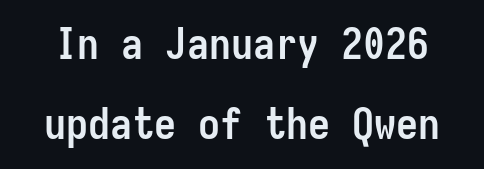
Q: Is the text bold? A: Yes.
Q: Is the text italic (slanted)? A: No, it is upright.
Q: Is the typeface a serif or a sans-serif typeface? A: Sans-serif.
Q: Is the text underlined? A: No.
Q: Is the spacing between letters normal or unusually wide? A: Normal.
Q: Width (condensed, normal, or wide)? A: Condensed.
Q: Stroke contrast? A: Low.
Q: x-height? A: Medium.
Q: Monospaced? A: Yes.
